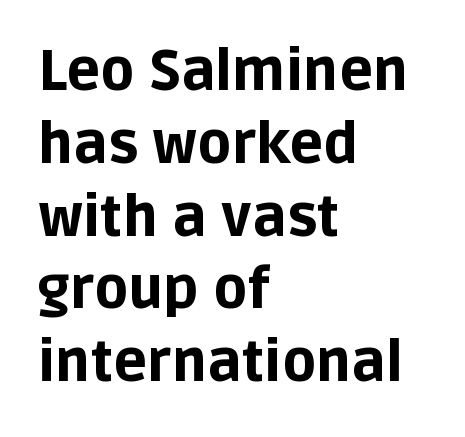
This rendering employs a face without finishing strokes, i.e., a sans-serif. You could not count columns in this text — the font is proportionally spaced. The passage shown is not underscored anywhere. Leading matches the norm, producing a regular column. Style check: upright.
